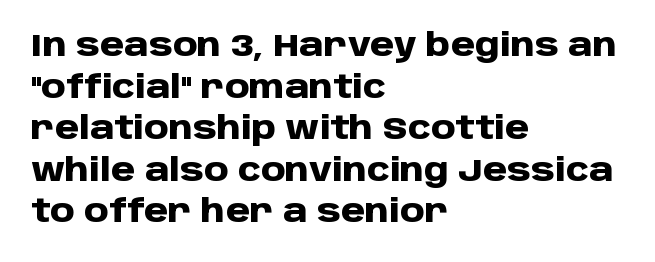
The image shows 31 px heavy sans-serif type, upright; set left-aligned, normal line spacing (1.34x), normal letter spacing, not underlined; low stroke contrast and a large x-height.
